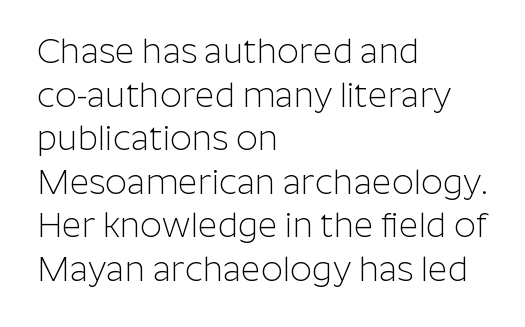
{"serif": "no", "italic": "no", "bold": "no", "weight": "light", "width": "normal", "stroke_contrast": "low", "x_height": "medium", "monospaced": "no", "underline": "no", "align": "left", "line_spacing": "normal", "line_spacing_ratio": 1.28, "letter_spacing": "normal", "letter_spacing_em": 0.0, "glyph_px": 34}
